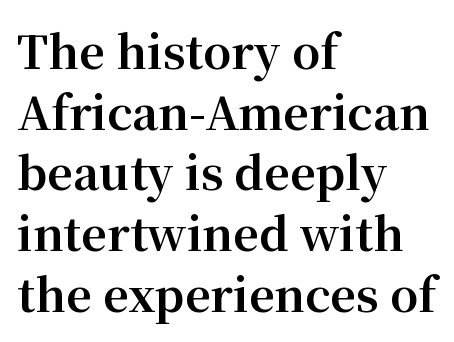
{"serif": "yes", "italic": "no", "bold": "yes", "weight": "bold", "width": "normal", "stroke_contrast": "medium", "x_height": "medium", "monospaced": "no", "underline": "no", "align": "left", "line_spacing": "normal", "line_spacing_ratio": 1.35, "letter_spacing": "normal", "letter_spacing_em": 0.0, "glyph_px": 45}
